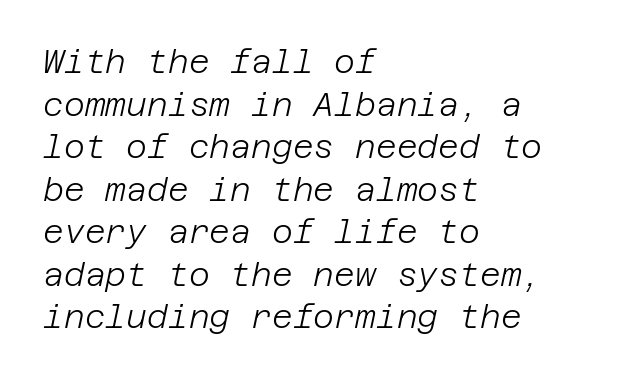
Q: Is the text bold? A: No.
Q: Is the text italic (slanted)? A: Yes, it leans right by about 12 degrees.
Q: Is the text underlined? A: No.
Q: How is the paragraph aligned? A: Left-aligned.
Q: Is the spacing between letters normal or unusually wide? A: Normal.
Q: Is the spacing between lines tight, normal or loose? A: Normal.
Q: Width (condensed, normal, or wide)? A: Normal.
Q: Stroke contrast? A: Low.
Q: x-height? A: Large.
